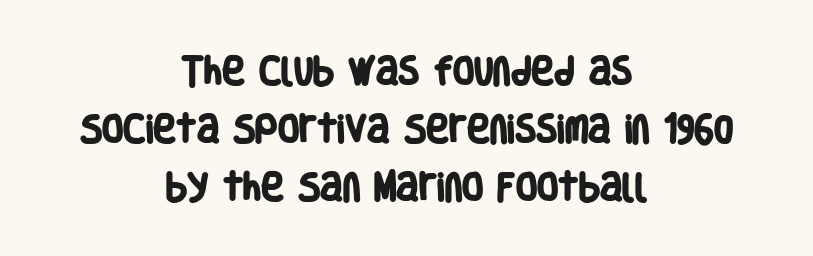
The image shows 31 px heavy, condensed sans-serif type; set centered, line spacing 1.87x, normal letter spacing, not underlined; low stroke contrast and a large x-height.
